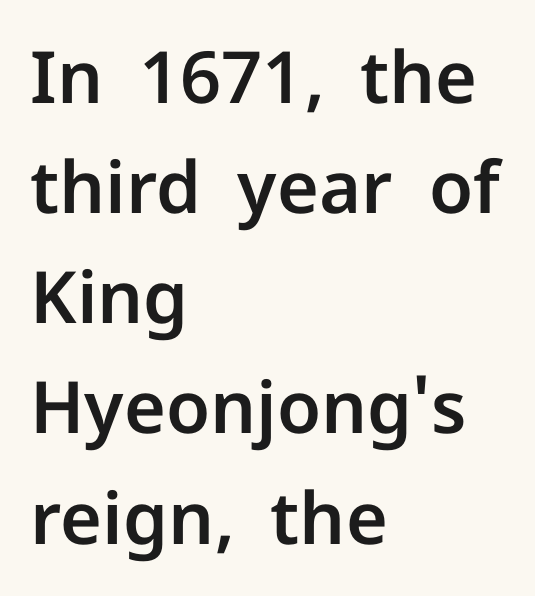
{"serif": "no", "italic": "no", "width": "normal", "stroke_contrast": "low", "x_height": "medium", "monospaced": "no", "underline": "no", "align": "left", "line_spacing": "normal", "line_spacing_ratio": 1.53, "letter_spacing": "normal", "letter_spacing_em": 0.0, "glyph_px": 72}
